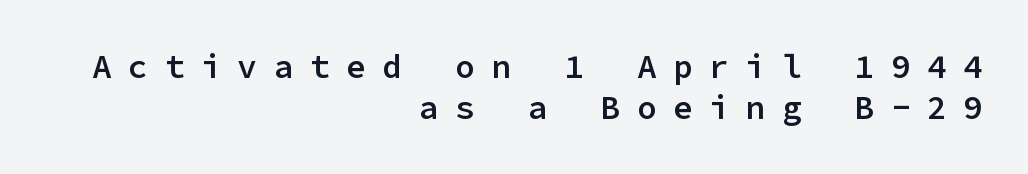
Caption: multi-line text, flush right, ragged left. In terms of letterspacing, this is a distinctly airy, spread setting. Fixed-width glyphs throughout — classic coding-font behaviour. A somewhat darkened texture: the type is semibold rather than bold.
